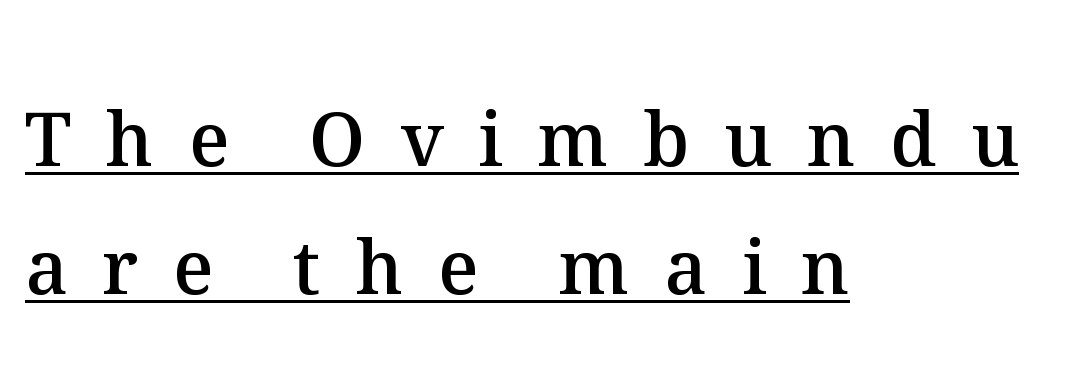
No italicization has been applied; the sample stays upright. The rendering anchors every line to the left-hand side. The string is rendered with underlining switched on. These lines have a slow, spaced-out rhythm from letter to letter. These words are printed semibold, heavier than regular yet not bold. Varying glyph widths throughout — classic text-font behaviour.
